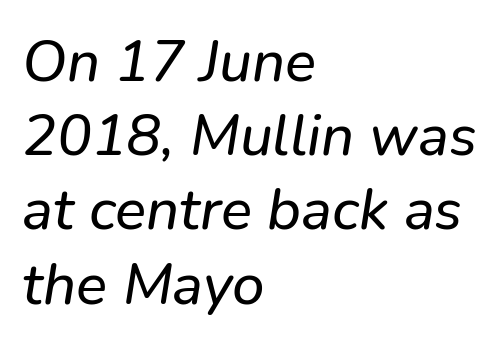
{"italic": "yes", "lean": "right", "slant_degrees": 9, "width": "normal", "stroke_contrast": "low", "x_height": "medium", "monospaced": "no", "underline": "no", "align": "left", "line_spacing": "normal", "line_spacing_ratio": 1.28, "letter_spacing": "normal", "letter_spacing_em": 0.0, "glyph_px": 58}
